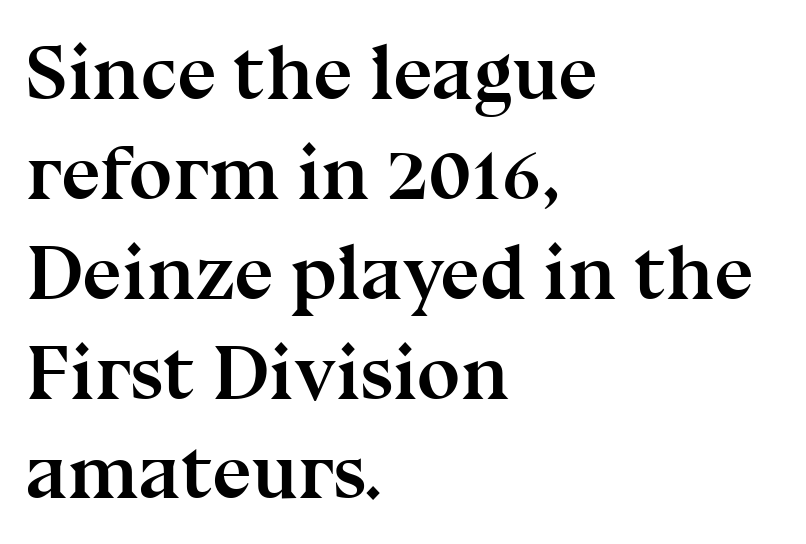
Varying glyph widths throughout — classic text-font behaviour. If you drew a line through each stem, it would be perfectly vertical. The paragraph has a hard left edge and a soft right edge. Caption: bold face, heavy strokes.
